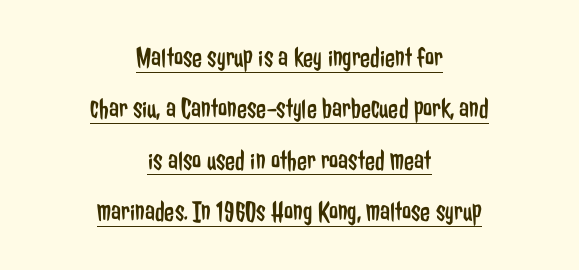
Unbolded letterforms with no extra heft. Casual observation: everything's sitting right in the middle. Unlike a traditional serif, this face leaves its strokes unadorned. The tracking reads as untouched default to a designer's eye. This sample carries an underscore along the baseline area. This is roman type, the default non-slanted kind.
